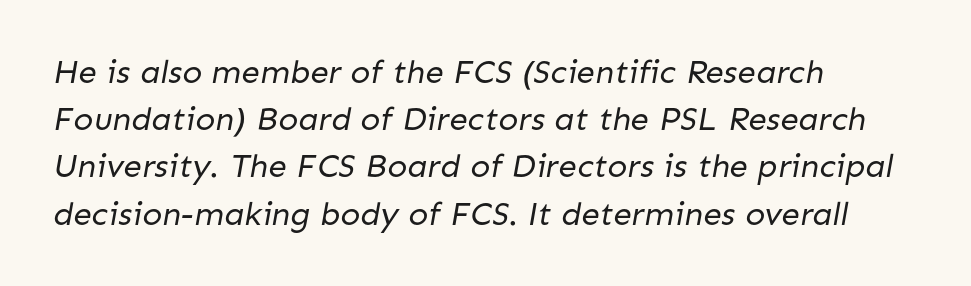
{"serif": "no", "bold": "no", "weight": "regular", "width": "normal", "stroke_contrast": "low", "x_height": "medium", "monospaced": "no", "underline": "no", "align": "left", "line_spacing": "normal", "line_spacing_ratio": 1.43, "letter_spacing": "normal", "letter_spacing_em": 0.0, "glyph_px": 33}
